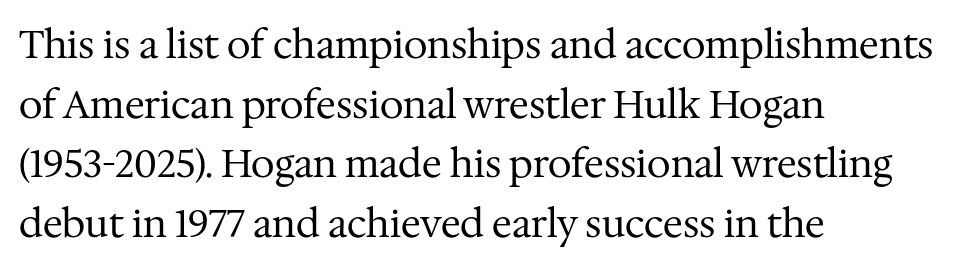
The image shows 38 px regular-weight serif type, upright; set left-aligned, normal line spacing (1.57x), normal letter spacing, not underlined; medium stroke contrast and a medium x-height.
